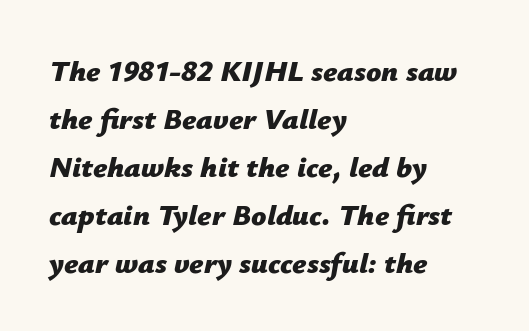
The image shows 30 px bold type, italic (leaning right); set left-aligned, normal line spacing (1.6x), normal letter spacing, not underlined; low stroke contrast and a medium x-height.
